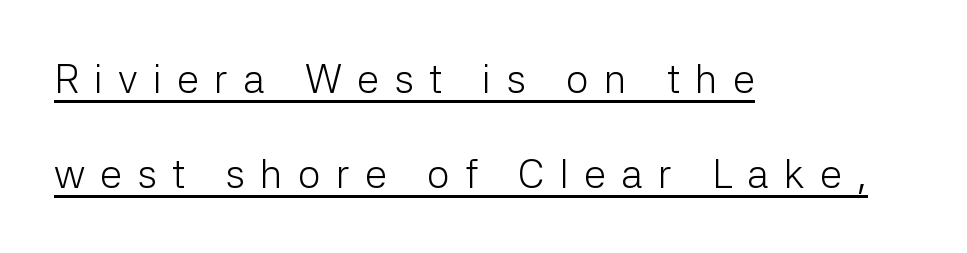
{"serif": "no", "italic": "no", "bold": "no", "weight": "light", "width": "normal", "stroke_contrast": "low", "x_height": "medium", "monospaced": "no", "underline": "yes", "align": "left", "line_spacing": "loose", "line_spacing_ratio": 2.38, "letter_spacing": "wide", "letter_spacing_em": 0.38, "glyph_px": 40}
